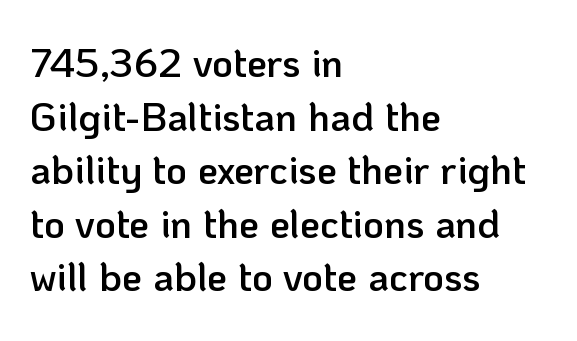
This rendering features lettering with no underline. I'd describe the lettering as semibold — firm but not a full bold. Is there any slant? The stems are plumb. The characters display no serif detailing; their extremities are plain. Think of a printed novel: that variable character pitch is what you see here.
